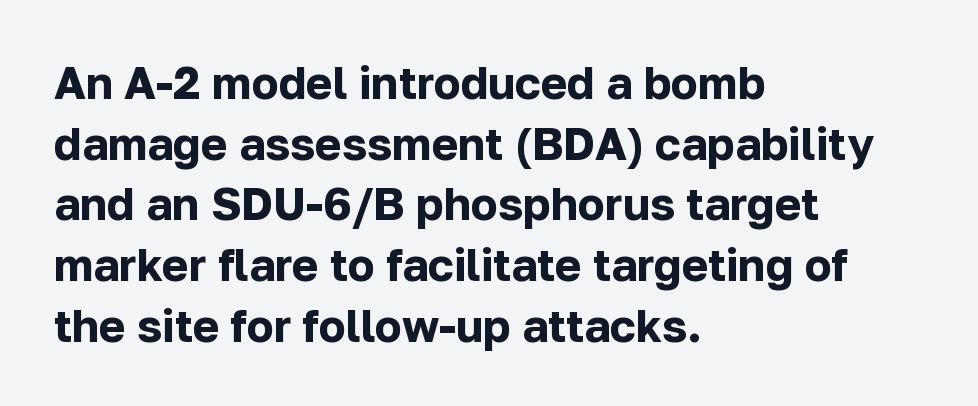
The image shows 45 px bold sans-serif type, upright; set left-aligned, normal line spacing (1.35x), normal letter spacing, not underlined; low stroke contrast and a medium x-height.
